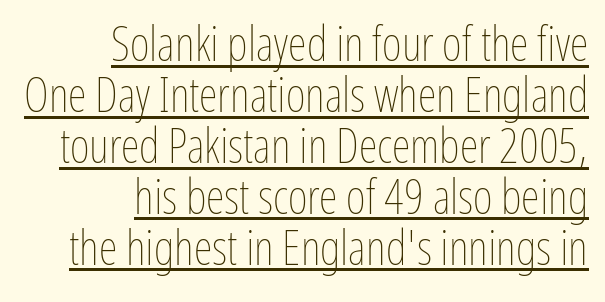
{"italic": "no", "bold": "no", "weight": "thin", "width": "condensed", "stroke_contrast": "low", "x_height": "medium", "monospaced": "no", "underline": "yes", "align": "right", "line_spacing": "tight", "line_spacing_ratio": 1.06, "letter_spacing": "normal", "letter_spacing_em": 0.0, "glyph_px": 48}
